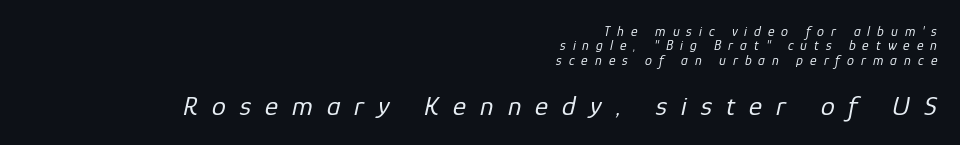
Quick note: underline off. Style check: oblique. Each new line begins almost immediately beneath the previous one. Bigger letters appear in the bottom chunk; the top chunk is reduced. Each letter keeps its own natural width here, so spacing adapts to shape.
